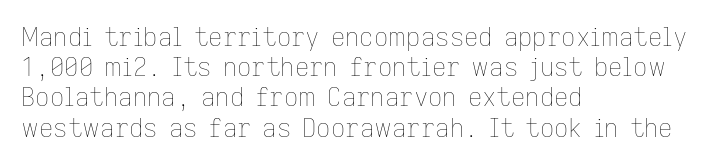
Q: Is the text bold? A: No.
Q: Is the text italic (slanted)? A: No, it is upright.
Q: Is the text underlined? A: No.
Q: How is the paragraph aligned? A: Left-aligned.
Q: Is the spacing between letters normal or unusually wide? A: Normal.
